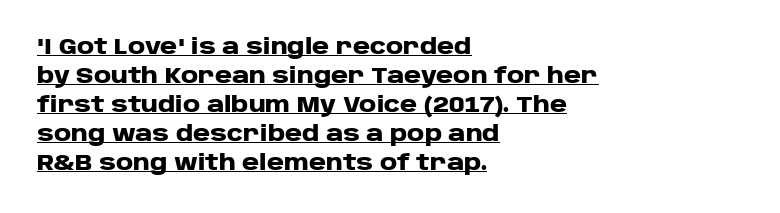
{"italic": "no", "bold": "yes", "underline": "yes", "align": "left", "line_spacing": "normal", "line_spacing_ratio": 1.38, "letter_spacing": "normal", "letter_spacing_em": 0.0, "glyph_px": 21}
